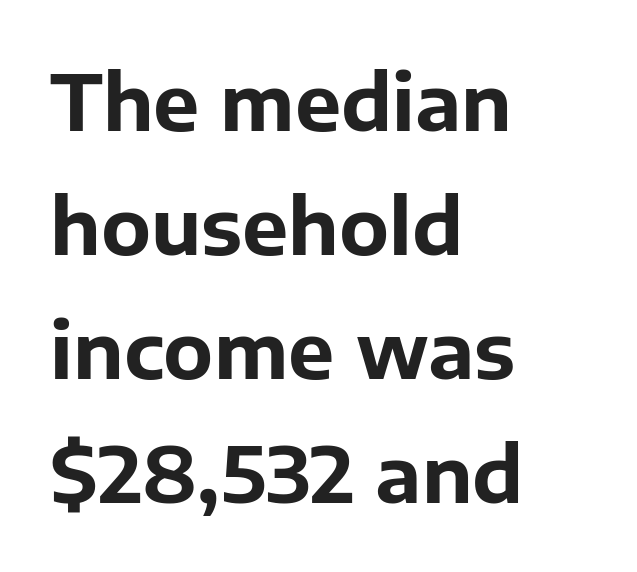
The image shows 78 px bold sans-serif type, upright; set left-aligned, normal line spacing (1.59x), normal letter spacing, not underlined; low stroke contrast and a medium x-height.
